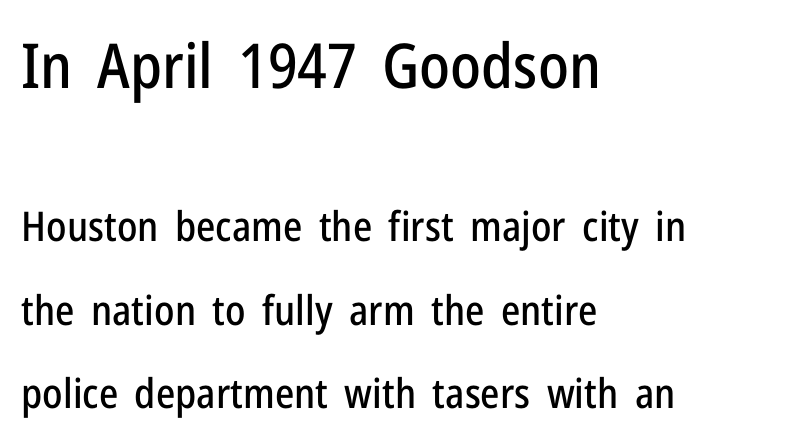
The rendering uses natural spacing where letterforms have individual widths. Which of the two is more prominent by size? The first, at the top. Every row of glyphs begins at an identical x-position on the left. The block of text is sparse from top to bottom, with ample space between rows.
